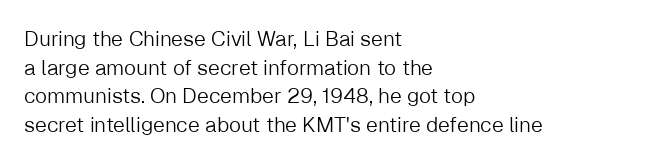
The image shows 21 px text type, upright; set left-aligned, normal line spacing (1.36x), normal letter spacing, not underlined.
